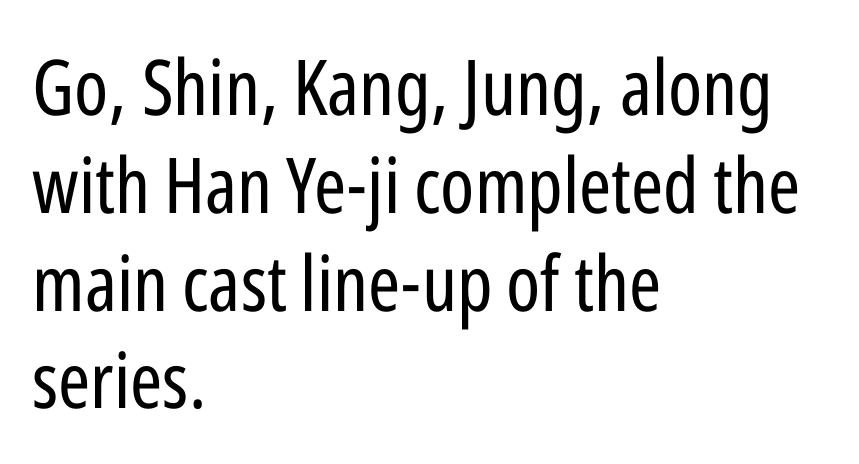
{"serif": "no", "italic": "no", "bold": "no", "weight": "regular", "width": "condensed", "stroke_contrast": "low", "x_height": "medium", "monospaced": "no", "underline": "no", "align": "left", "line_spacing": "normal", "line_spacing_ratio": 1.27, "letter_spacing": "normal", "letter_spacing_em": 0.0, "glyph_px": 77}
